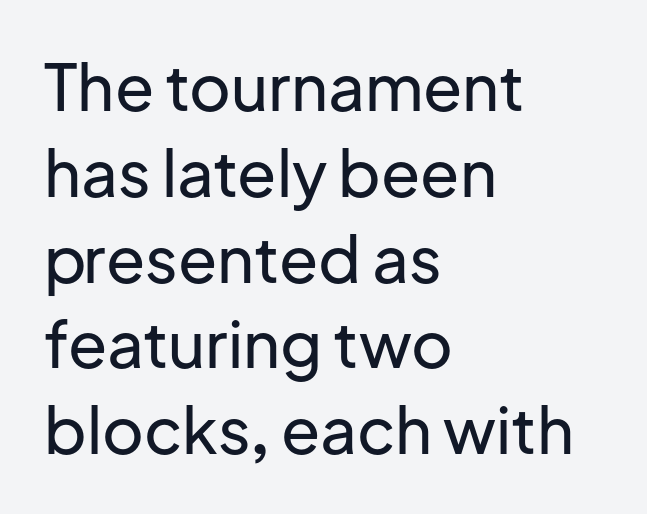
{"serif": "no", "italic": "no", "width": "normal", "stroke_contrast": "low", "x_height": "medium", "monospaced": "no", "underline": "no", "align": "left", "line_spacing": "normal", "line_spacing_ratio": 1.34, "letter_spacing": "normal", "letter_spacing_em": 0.0, "glyph_px": 64}
